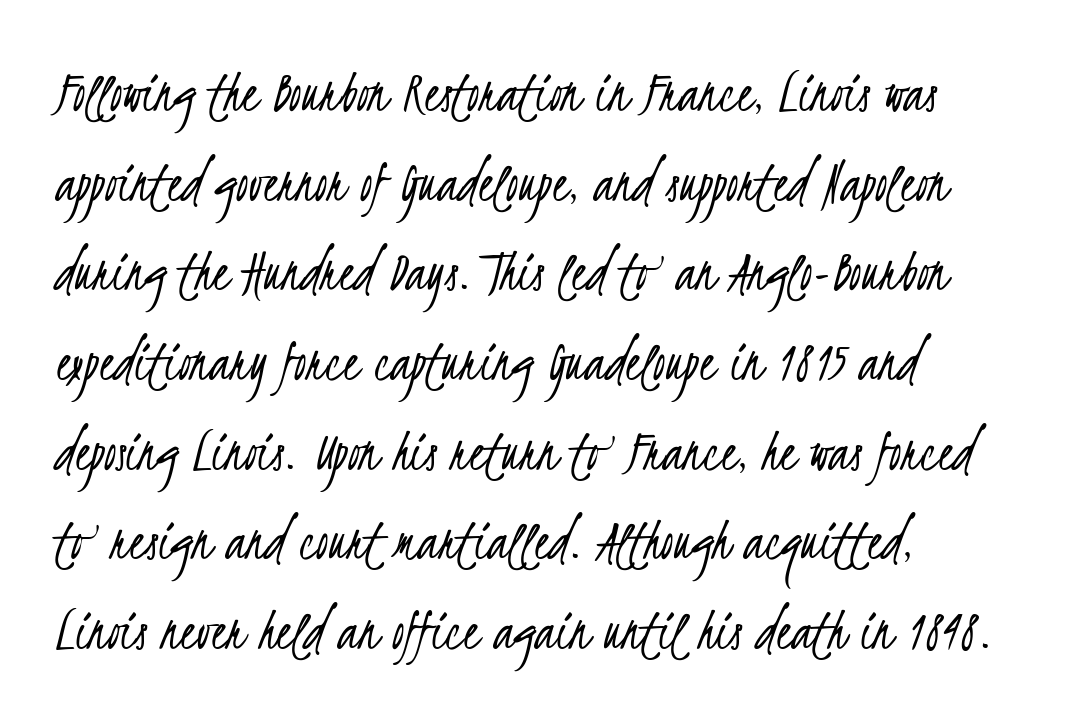
The lines sit at an ordinary, default distance from one another. Tracking here is standard; glyphs follow each other at the usual distance. Horizontally, the lines are justified to the leading edge only. Spacing verdict: proportional, widths tailored to each character. Stems and bowls with no extra thickness — not bold.
